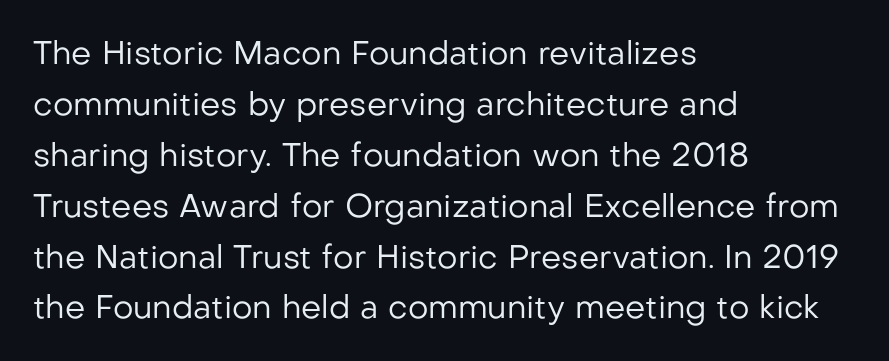
A bare baseline throughout the passage. The glyphs in this specimen are sans serif. The font sits on the lighter half of the weight spectrum, regular included. Rendered with straight, roman letterforms. Character widths vary here, with narrow letters taking less room than wide ones.
